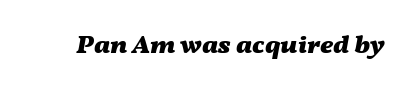
The image shows 26 px bold type, italic (leaning right); set normal letter spacing, not underlined.
